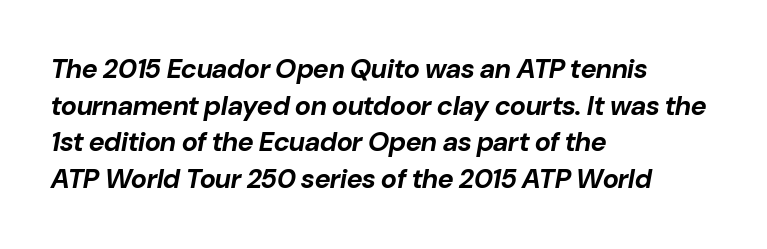
Yep, that's italic — everything's leaning. Heft: maximum for text — a bold. The typesetter chose a ragged-right arrangement here. The space between consecutive lines is moderate. Tracking here is standard; glyphs follow each other at the usual distance.
